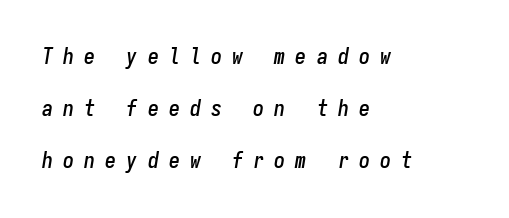
Q: Is the text italic (slanted)? A: Yes, it leans right by about 9 degrees.
Q: Is the text underlined? A: No.
Q: How is the paragraph aligned? A: Left-aligned.
Q: Is the spacing between letters normal or unusually wide? A: Unusually wide.
Q: Is the spacing between lines tight, normal or loose? A: Loose.
